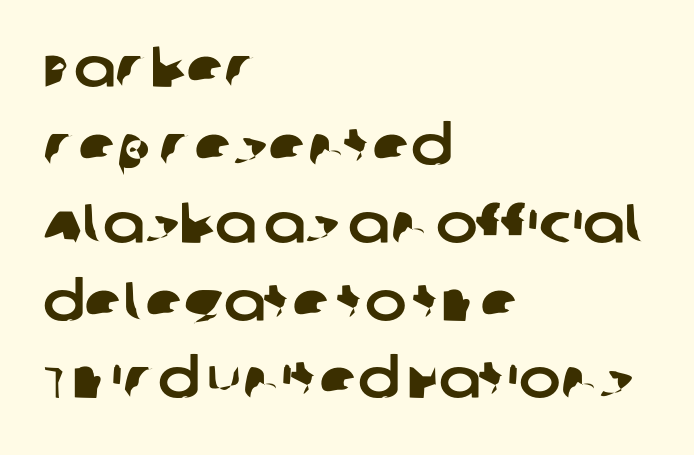
{"serif": "no", "width": "normal", "stroke_contrast": "low", "x_height": "large", "monospaced": "no", "underline": "no", "align": "left", "line_spacing": "normal", "line_spacing_ratio": 1.39, "letter_spacing": "normal", "letter_spacing_em": 0.0, "glyph_px": 56}
